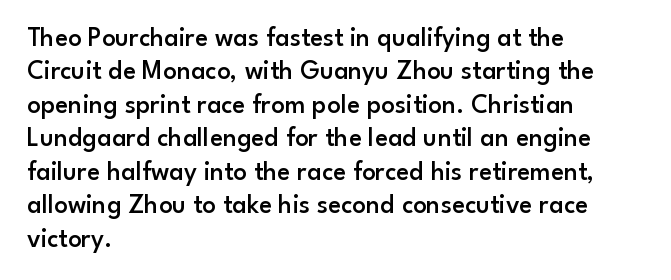
{"italic": "no", "bold": "semi", "underline": "no", "align": "left", "line_spacing_ratio": 1.24, "letter_spacing": "normal", "letter_spacing_em": 0.0, "glyph_px": 27}
